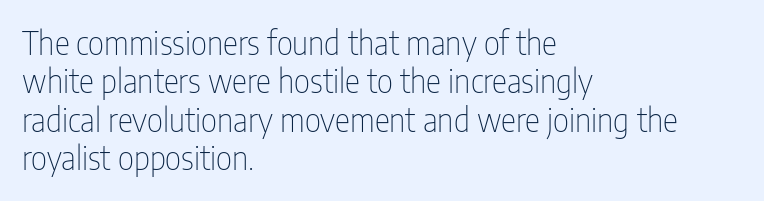
The image shows 32 px thin, condensed sans-serif type, upright; set left-aligned, line spacing 1.2x, normal letter spacing, not underlined; low stroke contrast and a medium x-height.
